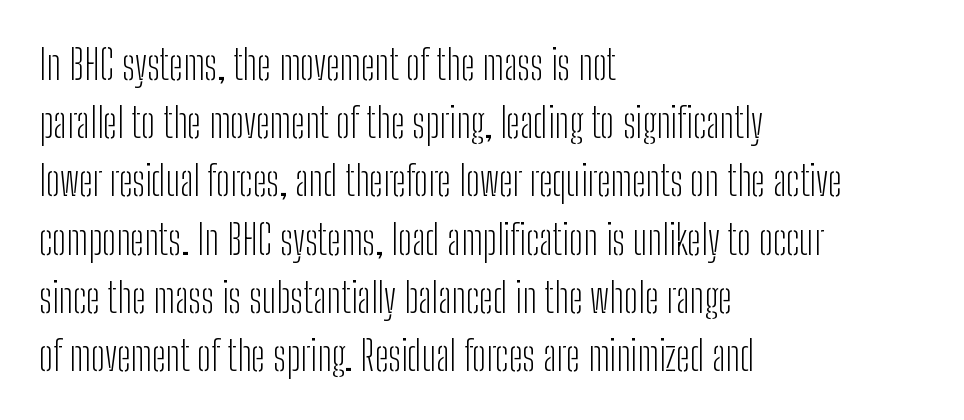
Unlike italic type, these characters show no tilt at all. The horizontal fit of the characters is conventional and even. Heft: none added — not bold. This sample uses a sans-serif face. One-word summary of the alignment: left.
